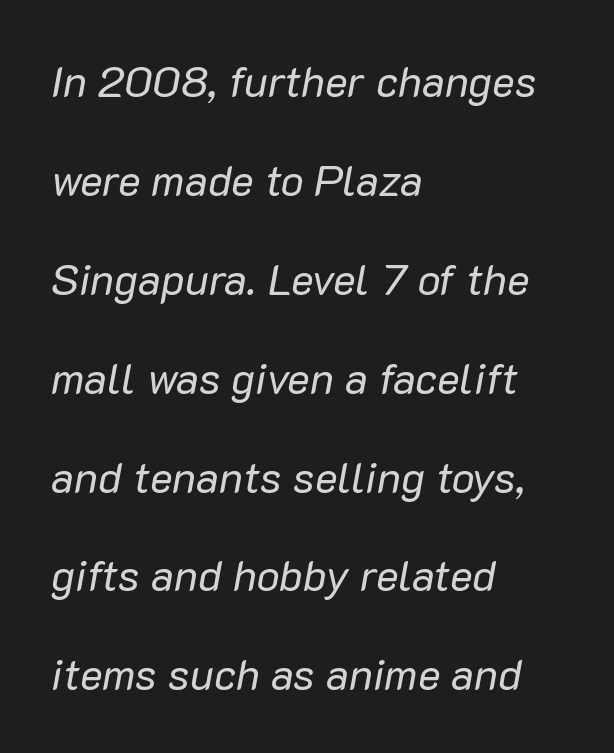
The image shows 43 px regular-weight type, italic (leaning right); set left-aligned, loose line spacing (2.3x), normal letter spacing, not underlined; low stroke contrast and a medium x-height.
